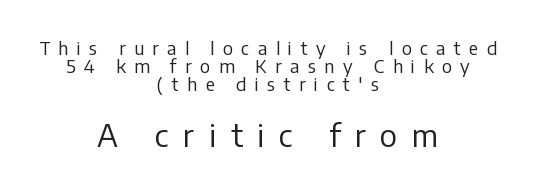
Q: Is the text bold? A: No.
Q: Is the text italic (slanted)? A: No, it is upright.
Q: Is the typeface a serif or a sans-serif typeface? A: Sans-serif.
Q: Is the text underlined? A: No.
Q: How is the paragraph aligned? A: Centered.
Q: Is the spacing between letters normal or unusually wide? A: Unusually wide.
Q: Is the spacing between lines tight, normal or loose? A: Tight.
Q: Which block of text is set in a larger size, the first (top) or the second (bottom)? A: The second (bottom) one.
Q: Width (condensed, normal, or wide)? A: Normal.
Q: Stroke contrast? A: Low.
Q: x-height? A: Medium.
Q: Monospaced? A: No.
